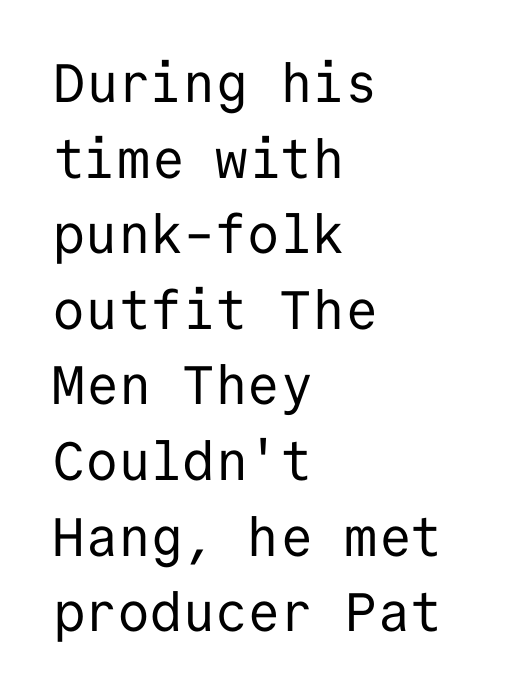
Q: Is the text bold? A: No.
Q: Is the text italic (slanted)? A: No, it is upright.
Q: Is the typeface a serif or a sans-serif typeface? A: Sans-serif.
Q: Is the text underlined? A: No.
Q: How is the paragraph aligned? A: Left-aligned.
Q: Is the spacing between letters normal or unusually wide? A: Normal.
Q: Is the spacing between lines tight, normal or loose? A: Normal.
Q: Width (condensed, normal, or wide)? A: Normal.
Q: Stroke contrast? A: Low.
Q: x-height? A: Medium.
Q: Monospaced? A: Yes.
